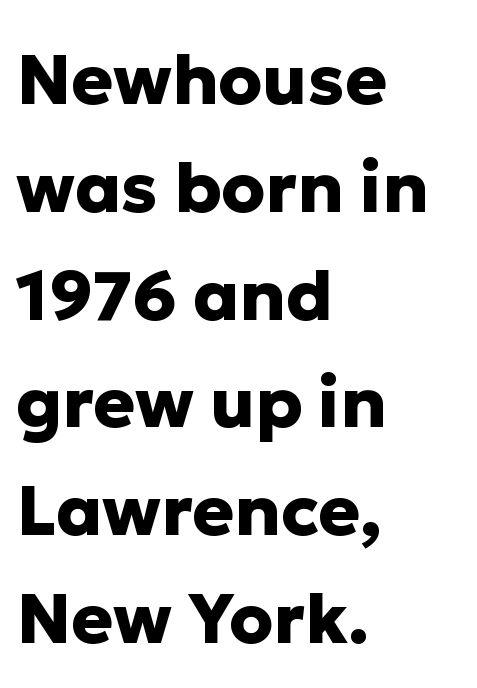
How are the letters spaced? Ordinarily, with no added tracking. The letters stand straight up with perfectly vertical stems. Each letter keeps its own natural width here, so spacing adapts to shape. The letters are bold, with thick, heavy strokes.
